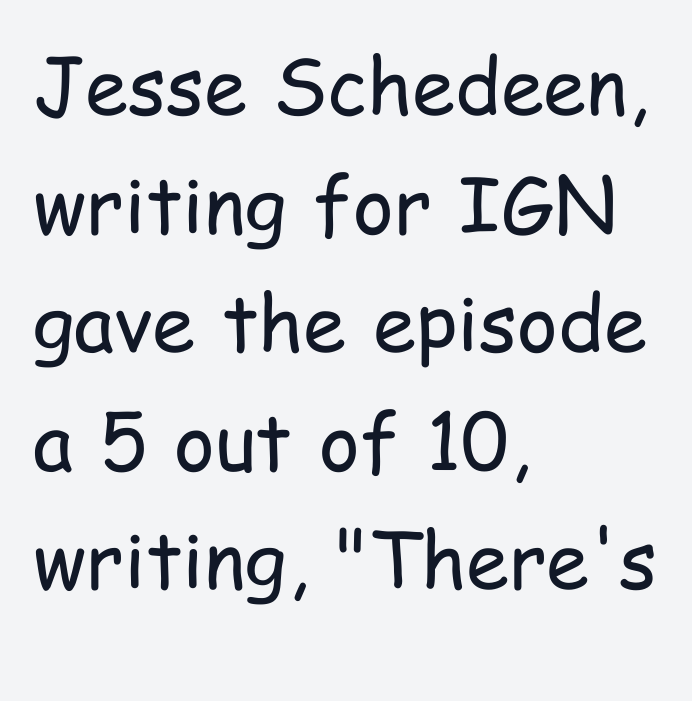
Italic: no, the glyphs are upright roman. Grotesque or geometric, the face here clearly has no serifs. Glance below the letters and you will spot only blank space. Students, observe: this is what conventionally led text looks like. Weight: in the light-to-regular range. Teacher's note: observe the even left margin — that is flush-left alignment.
